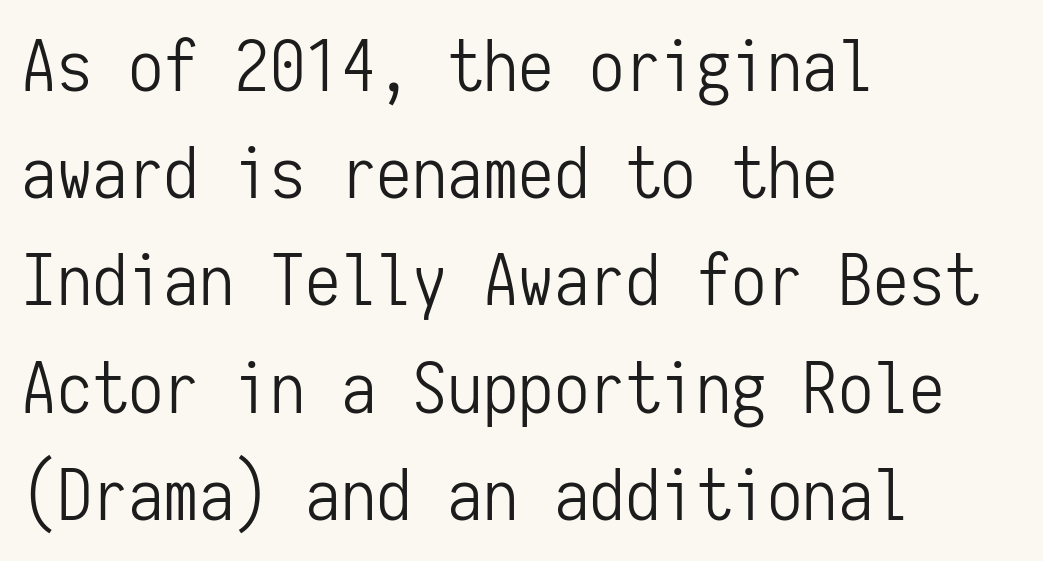
Bold? No — there's no thickening of the strokes. A typesetter would call this leading conventional body-copy spacing. This sample has the even, mechanical cadence of fixed-width lettering. A typesetter would label this face a sans. Letter spacing: default. Just letters on the line, the space beneath them empty.
